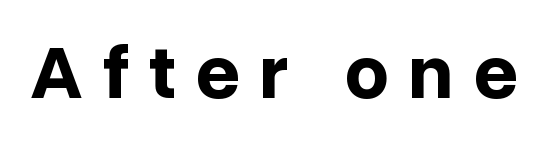
The image shows 78 px bold sans-serif type, upright; set unusually wide letter spacing (+0.25 em), not underlined; low stroke contrast and a medium x-height.
